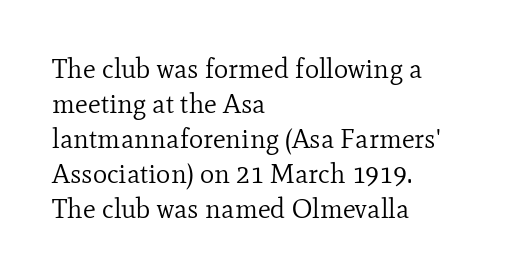
The image shows 27 px text type, upright; set left-aligned, normal line spacing (1.3x), normal letter spacing, not underlined.
